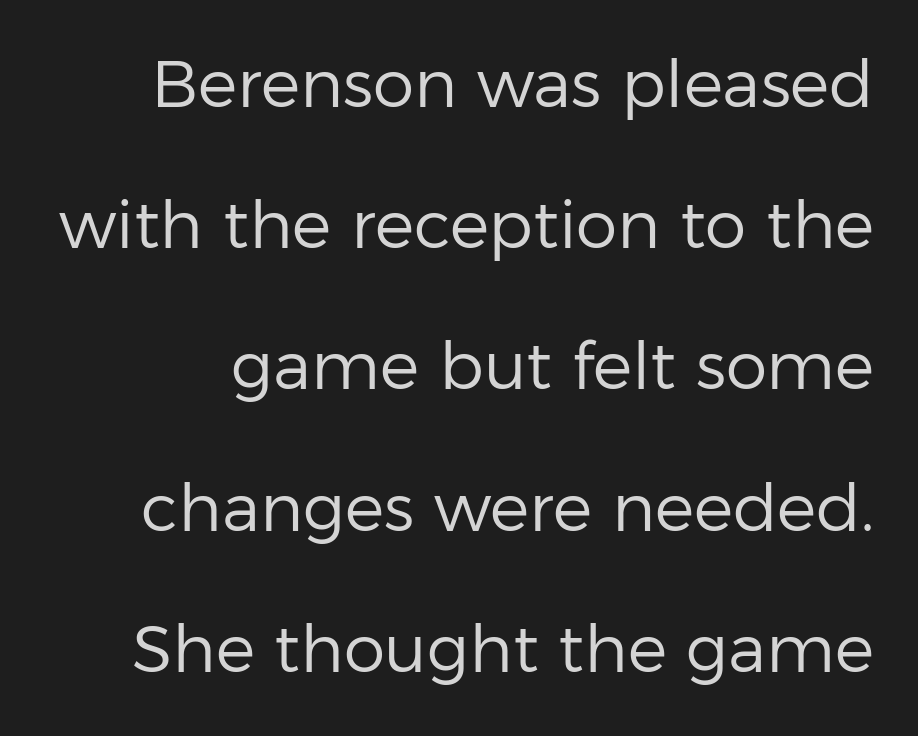
Q: Is the text bold? A: No.
Q: Is the text italic (slanted)? A: No, it is upright.
Q: Is the typeface a serif or a sans-serif typeface? A: Sans-serif.
Q: Is the text underlined? A: No.
Q: Is the spacing between letters normal or unusually wide? A: Normal.
Q: Is the spacing between lines tight, normal or loose? A: Loose.
Q: Width (condensed, normal, or wide)? A: Normal.
Q: Stroke contrast? A: Low.
Q: x-height? A: Medium.
Q: Monospaced? A: No.
